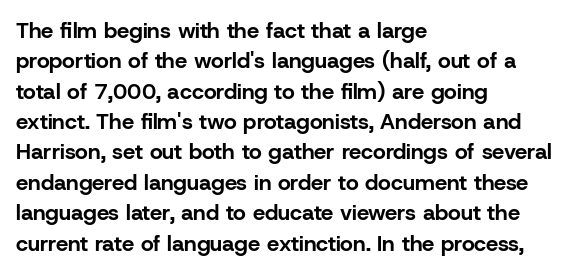
The image shows 22 px bold type, upright; set left-aligned, normal line spacing (1.38x), normal letter spacing, not underlined.
